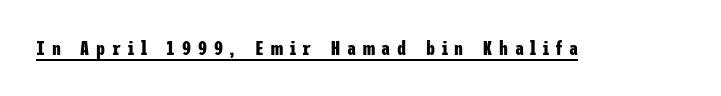
The image shows 20 px bold type, upright; set unusually wide letter spacing (+0.34 em), underlined.
